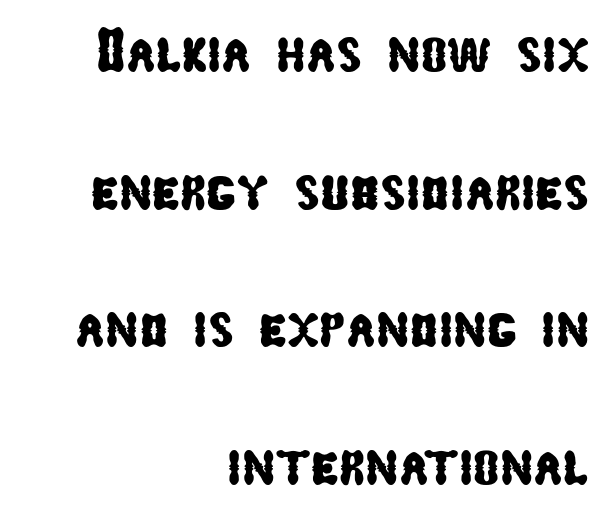
The image shows 62 px condensed sans-serif type; set right-aligned, loose line spacing (2.22x), normal letter spacing, not underlined; low stroke contrast and a medium x-height.
